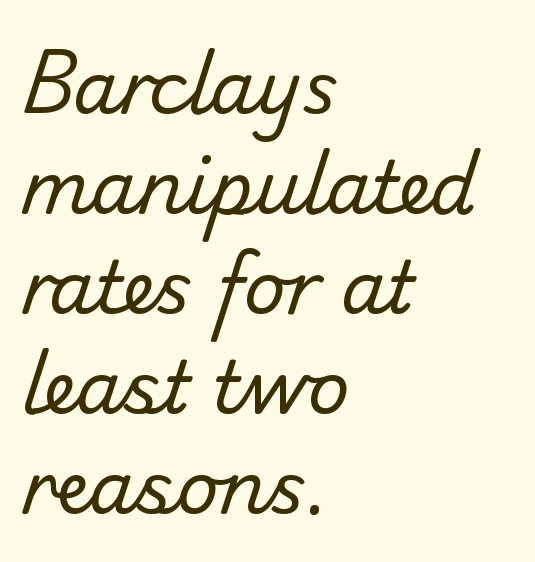
This reads as an unemphasized weight, regular at the heaviest. The passage shown is typeset with a sans-serif family. The passage shown is not underscored anywhere. There is no visible air inserted between adjacent glyphs. Regarding leading, the lines here are spaced in the standard way. All the whitespace from short lines collects on the right.
